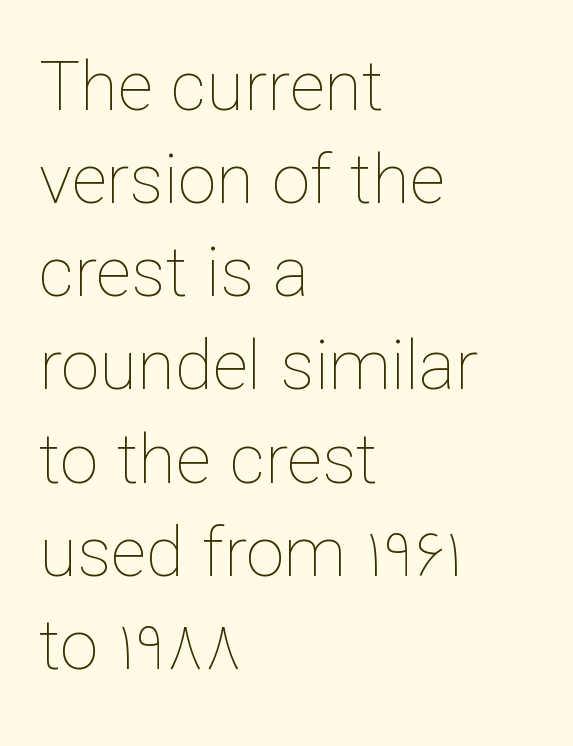
{"italic": "no", "bold": "no", "weight": "thin", "width": "normal", "stroke_contrast": "low", "x_height": "medium", "monospaced": "no", "underline": "no", "align": "left", "line_spacing": "normal", "line_spacing_ratio": 1.35, "letter_spacing": "normal", "letter_spacing_em": 0.0, "glyph_px": 69}
